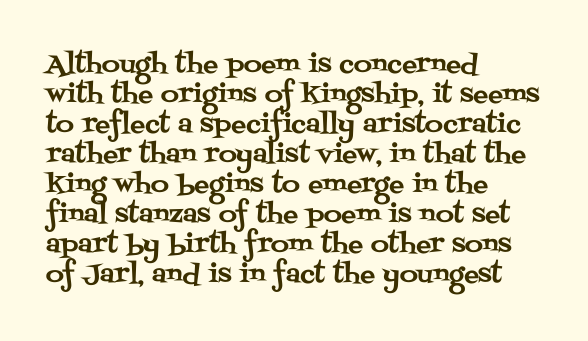
{"italic": "no", "underline": "no", "align": "left", "line_spacing_ratio": 1.2, "letter_spacing": "normal", "letter_spacing_em": 0.0, "glyph_px": 25}
